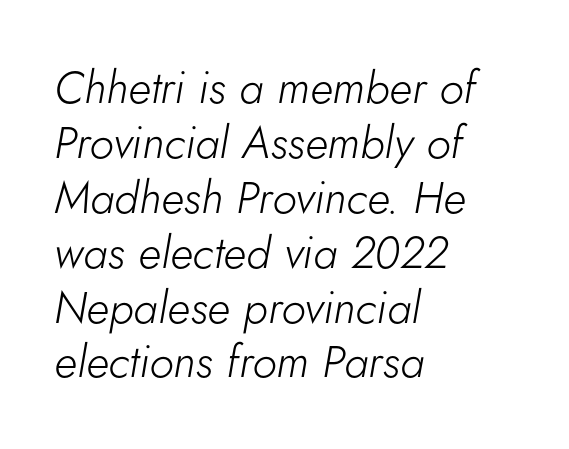
In terms of posture, this sample is oblique. This is not heavy type; no bold has been used. Glyph-to-glyph distance matches everyday printed text. Is this a fixed-width face? No — the glyphs have proportional, varying widths. The string is rendered with underlining switched off. Does the copy run flush right? No — it runs flush left.
